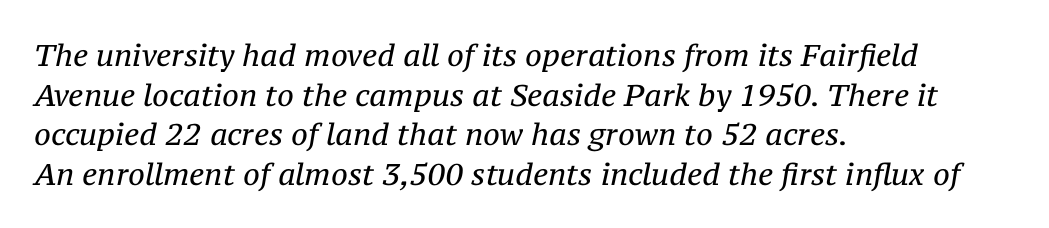
{"serif": "yes", "italic": "yes", "lean": "right", "slant_degrees": 12, "bold": "no", "weight": "regular", "width": "normal", "stroke_contrast": "medium", "x_height": "medium", "monospaced": "no", "underline": "no", "align": "left", "line_spacing": "normal", "line_spacing_ratio": 1.32, "letter_spacing": "normal", "letter_spacing_em": 0.0, "glyph_px": 30}
